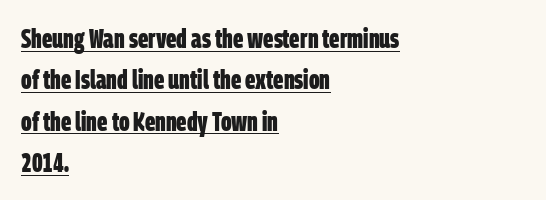
Q: Is the text bold? A: Yes.
Q: Is the text underlined? A: Yes.
Q: How is the paragraph aligned? A: Left-aligned.
Q: Is the spacing between letters normal or unusually wide? A: Normal.
Q: Is the spacing between lines tight, normal or loose? A: Normal.
